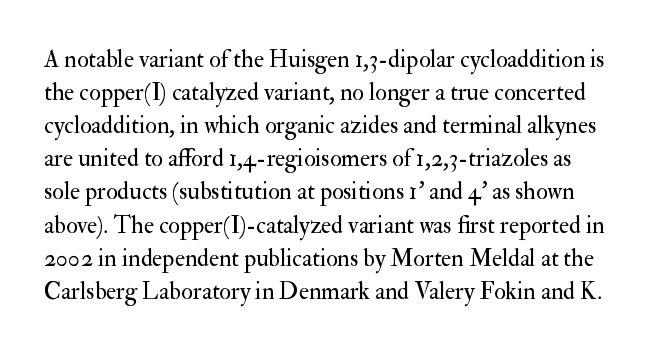
Observe the ordinary spacing: letters are neighbours, not strangers. The typeface has the unassuming heft of standard copy or less. The words here are not underlined. This is roman type, the default non-slanted kind. Notice how descenders clear the ascenders below comfortably — that's standard leading.
